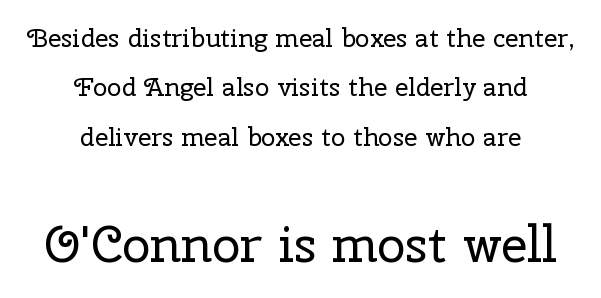
Q: Is the text bold? A: No.
Q: Is the text italic (slanted)? A: No, it is upright.
Q: Is the typeface a serif or a sans-serif typeface? A: Serif.
Q: Is the text underlined? A: No.
Q: How is the paragraph aligned? A: Centered.
Q: Is the spacing between letters normal or unusually wide? A: Normal.
Q: Is the spacing between lines tight, normal or loose? A: Loose.
Q: Which block of text is set in a larger size, the first (top) or the second (bottom)? A: The second (bottom) one.
Q: Width (condensed, normal, or wide)? A: Normal.
Q: Stroke contrast? A: Low.
Q: x-height? A: Medium.
Q: Monospaced? A: No.
